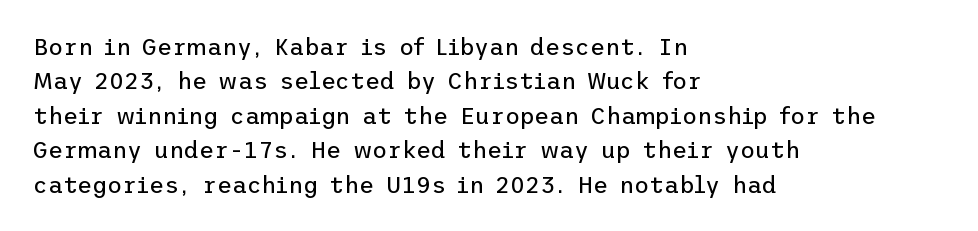
Observe the ordinary spacing: letters are neighbours, not strangers. Only glyphs here, with clear space below each row. Honestly, the row spacing looks completely unremarkable. No letter is thick-stroked: the sample isn't bold.
